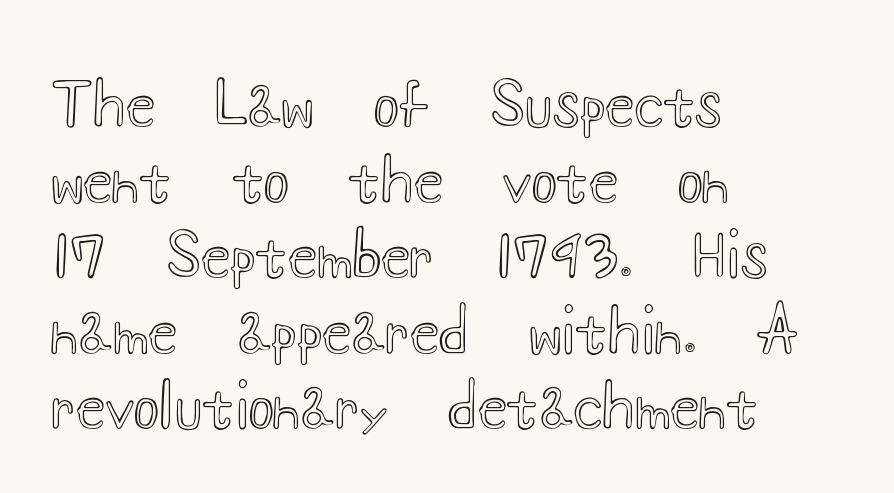
Q: Is the text italic (slanted)? A: No, it is upright.
Q: Is the text underlined? A: No.
Q: How is the paragraph aligned? A: Left-aligned.
Q: Is the spacing between letters normal or unusually wide? A: Normal.
Q: Is the spacing between lines tight, normal or loose? A: Normal.
Q: Width (condensed, normal, or wide)? A: Wide.
Q: x-height? A: Small.
Q: Monospaced? A: No.
